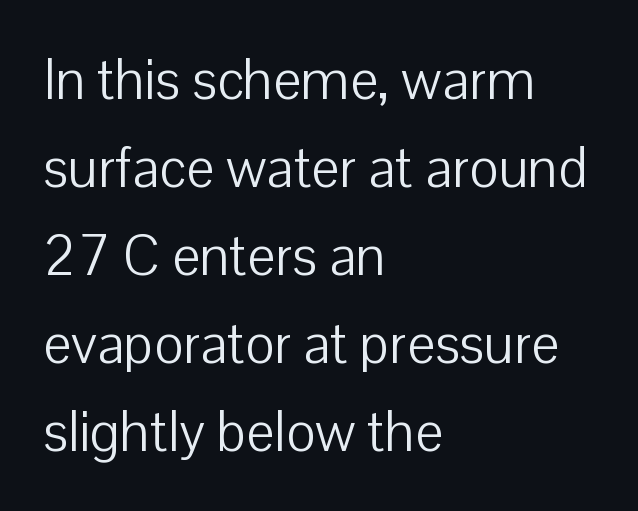
Q: Is the text bold? A: No.
Q: Is the text italic (slanted)? A: No, it is upright.
Q: Is the typeface a serif or a sans-serif typeface? A: Sans-serif.
Q: Is the text underlined? A: No.
Q: How is the paragraph aligned? A: Left-aligned.
Q: Is the spacing between letters normal or unusually wide? A: Normal.
Q: Is the spacing between lines tight, normal or loose? A: Normal.
Q: Width (condensed, normal, or wide)? A: Normal.
Q: Stroke contrast? A: Low.
Q: x-height? A: Medium.
Q: Monospaced? A: No.
